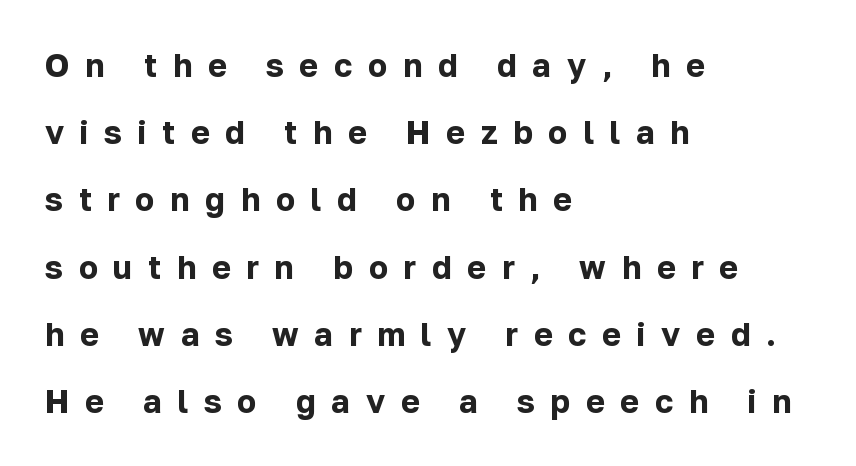
Q: Is the text bold? A: Yes.
Q: Is the text italic (slanted)? A: No, it is upright.
Q: Is the typeface a serif or a sans-serif typeface? A: Sans-serif.
Q: Is the text underlined? A: No.
Q: How is the paragraph aligned? A: Left-aligned.
Q: Is the spacing between letters normal or unusually wide? A: Unusually wide.
Q: Is the spacing between lines tight, normal or loose? A: Loose.
Q: Width (condensed, normal, or wide)? A: Normal.
Q: Stroke contrast? A: Low.
Q: x-height? A: Medium.
Q: Monospaced? A: No.
